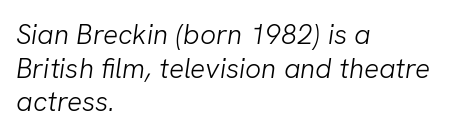
{"serif": "no", "bold": "no", "weight": "light", "width": "normal", "stroke_contrast": "low", "x_height": "medium", "monospaced": "no", "underline": "no", "align": "left", "line_spacing_ratio": 1.2, "letter_spacing": "normal", "letter_spacing_em": 0.0, "glyph_px": 28}
